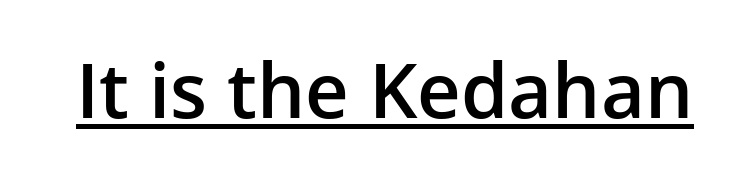
Q: Is the text bold? A: Semi-bold.
Q: Is the text italic (slanted)? A: No, it is upright.
Q: Is the typeface a serif or a sans-serif typeface? A: Sans-serif.
Q: Is the text underlined? A: Yes.
Q: Is the spacing between letters normal or unusually wide? A: Normal.
Q: Width (condensed, normal, or wide)? A: Normal.
Q: Stroke contrast? A: Low.
Q: x-height? A: Medium.
Q: Monospaced? A: No.
